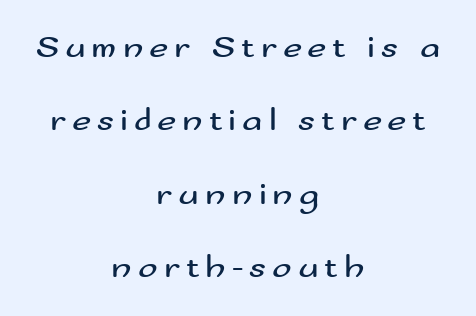
Notice how the passage keeps no hard edge, just a central spine. These lines are rendered in a variable-pitch font. Descenders hang freely into open space. A roman cut, with each character standing at attention. Ink coverage per letter is moderate at most. Letterform terminals end flat and unadorned throughout the passage.
